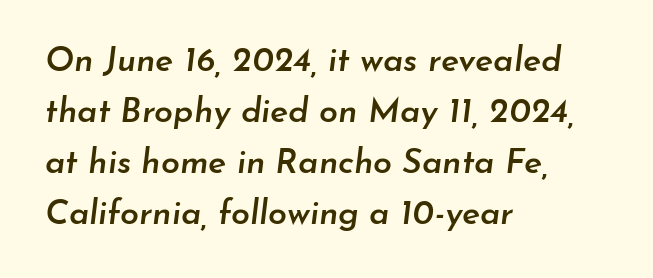
The image shows 34 px semibold type, italic (leaning right); set left-aligned, normal line spacing (1.5x), normal letter spacing, not underlined; low stroke contrast and a small x-height.
